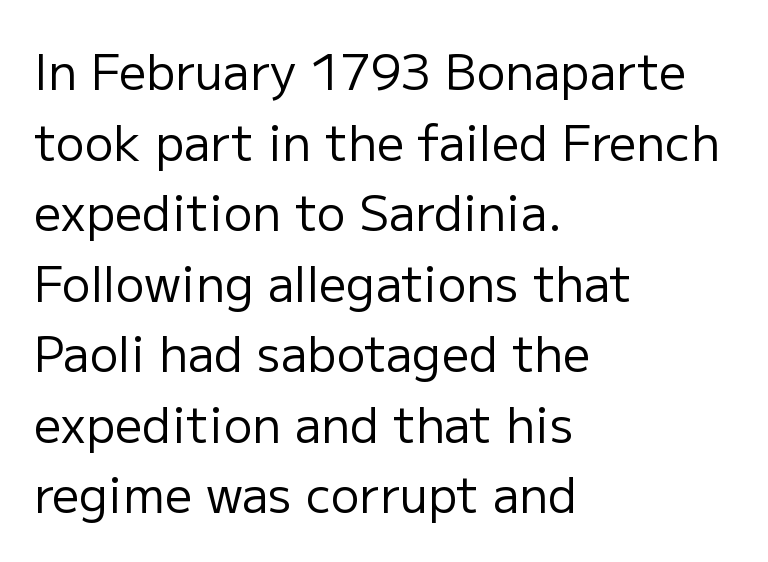
Q: Is the text bold? A: No.
Q: Is the text italic (slanted)? A: No, it is upright.
Q: Is the typeface a serif or a sans-serif typeface? A: Sans-serif.
Q: Is the text underlined? A: No.
Q: How is the paragraph aligned? A: Left-aligned.
Q: Is the spacing between letters normal or unusually wide? A: Normal.
Q: Is the spacing between lines tight, normal or loose? A: Normal.
Q: Width (condensed, normal, or wide)? A: Normal.
Q: Stroke contrast? A: Low.
Q: x-height? A: Medium.
Q: Monospaced? A: No.
